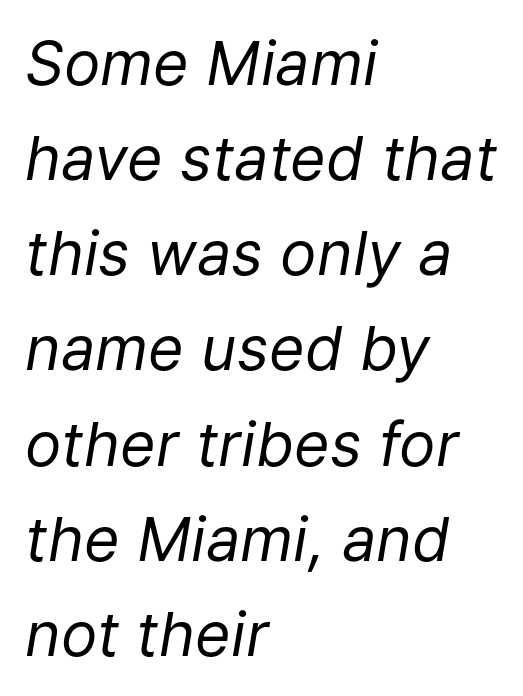
{"italic": "yes", "lean": "right", "slant_degrees": 9, "bold": "no", "weight": "regular", "width": "normal", "stroke_contrast": "low", "x_height": "medium", "monospaced": "no", "underline": "no", "align": "left", "line_spacing": "normal", "line_spacing_ratio": 1.56, "letter_spacing": "normal", "letter_spacing_em": 0.0, "glyph_px": 61}
